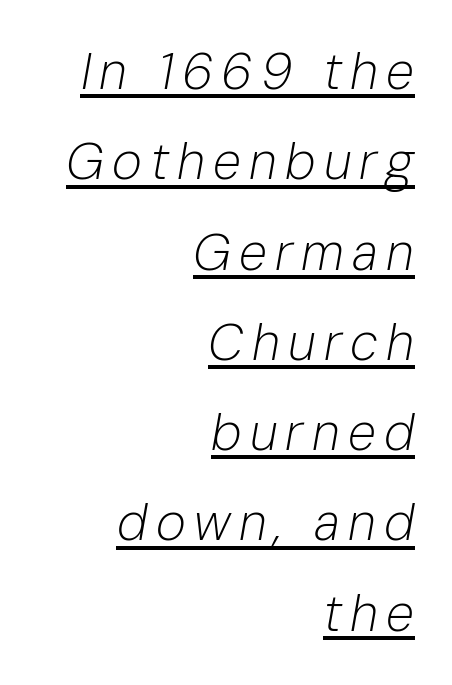
The image shows 51 px light type, italic (leaning right); set right-aligned, line spacing 1.77x, underlined; low stroke contrast and a medium x-height.
